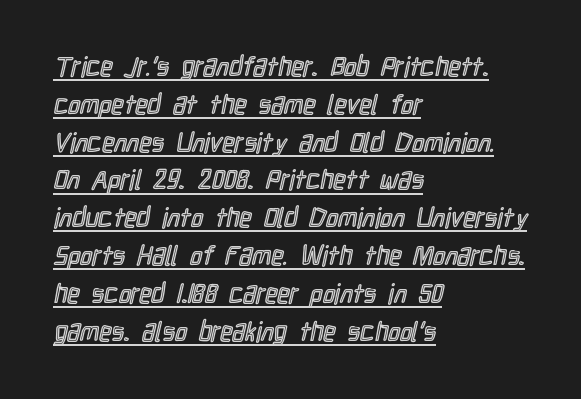
The image shows 27 px text type; set left-aligned, normal line spacing (1.4x), normal letter spacing, underlined.
